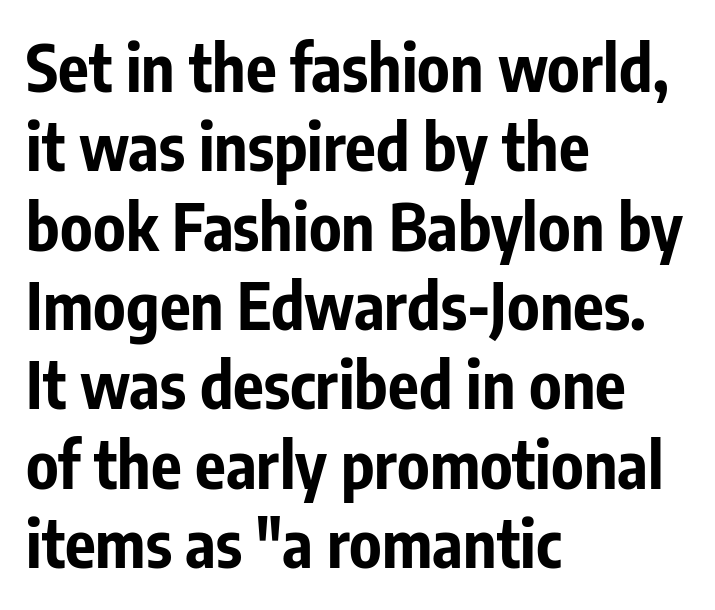
The image shows 64 px bold, condensed sans-serif type, upright; set left-aligned, line spacing 1.24x, normal letter spacing, not underlined; low stroke contrast and a medium x-height.
